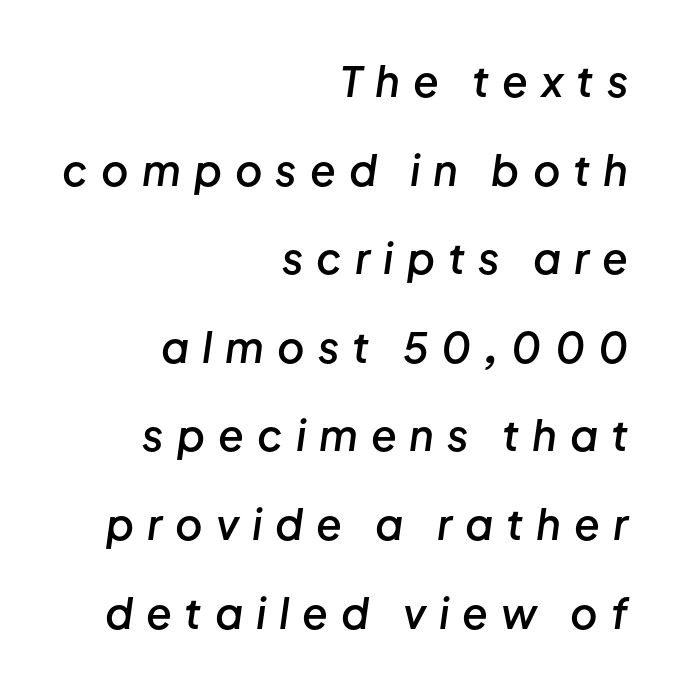
Q: Is the text bold? A: Semi-bold.
Q: Is the text italic (slanted)? A: Yes, it leans right by about 8 degrees.
Q: Is the text underlined? A: No.
Q: How is the paragraph aligned? A: Right-aligned.
Q: Is the spacing between letters normal or unusually wide? A: Unusually wide.
Q: Is the spacing between lines tight, normal or loose? A: Loose.
Q: Width (condensed, normal, or wide)? A: Normal.
Q: Stroke contrast? A: Low.
Q: x-height? A: Medium.
Q: Monospaced? A: No.
